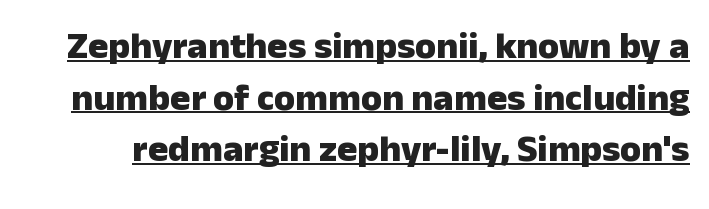
The image shows 38 px heavy sans-serif type, upright; set normal line spacing (1.36x), normal letter spacing, underlined; low stroke contrast and a medium x-height.
